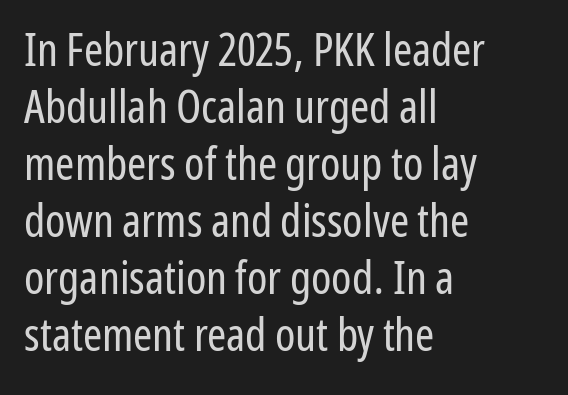
The image shows 46 px regular-weight, condensed sans-serif type, upright; set left-aligned, line spacing 1.24x, normal letter spacing, not underlined; low stroke contrast and a medium x-height.
